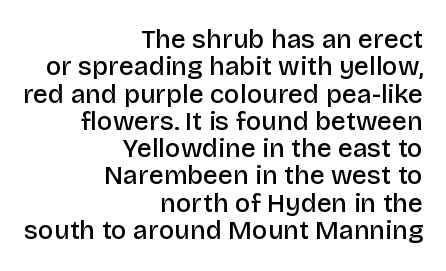
Q: Is the text bold? A: Semi-bold.
Q: Is the text italic (slanted)? A: No, it is upright.
Q: Is the text underlined? A: No.
Q: How is the paragraph aligned? A: Right-aligned.
Q: Is the spacing between letters normal or unusually wide? A: Normal.
Q: Is the spacing between lines tight, normal or loose? A: Tight.
